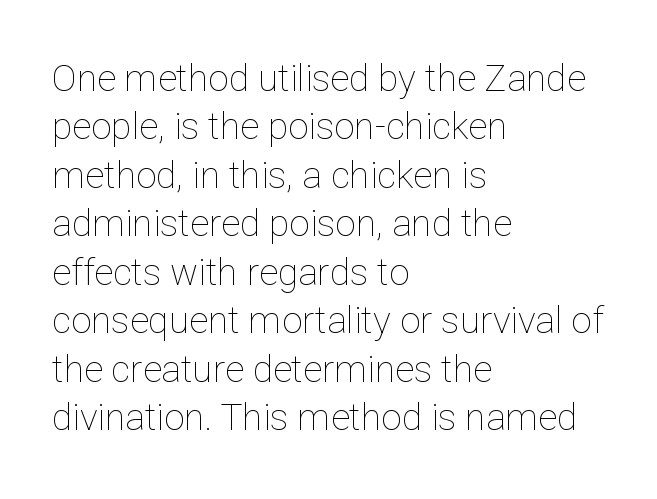
Q: Is the text bold? A: No.
Q: Is the text italic (slanted)? A: No, it is upright.
Q: Is the text underlined? A: No.
Q: How is the paragraph aligned? A: Left-aligned.
Q: Is the spacing between letters normal or unusually wide? A: Normal.
Q: Is the spacing between lines tight, normal or loose? A: Normal.
Q: Width (condensed, normal, or wide)? A: Normal.
Q: Stroke contrast? A: Low.
Q: x-height? A: Medium.
Q: Monospaced? A: No.
